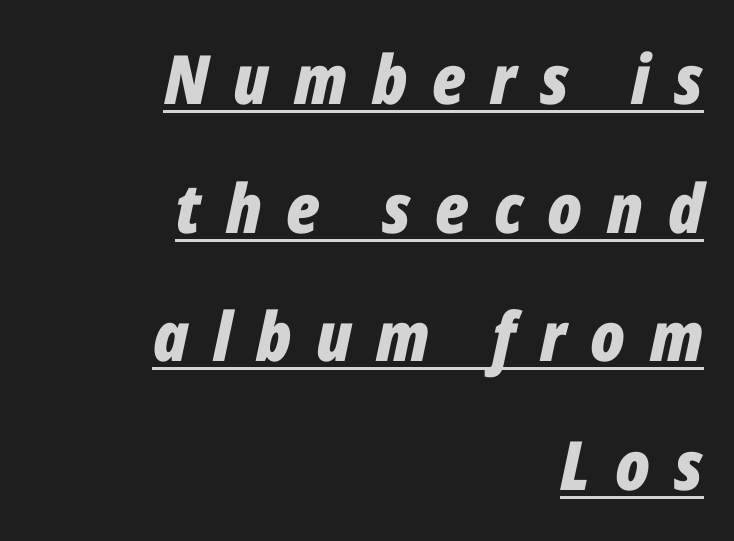
Q: Is the text bold? A: Yes.
Q: Is the text italic (slanted)? A: Yes, it leans right by about 12 degrees.
Q: Is the text underlined? A: Yes.
Q: How is the paragraph aligned? A: Right-aligned.
Q: Is the spacing between letters normal or unusually wide? A: Unusually wide.
Q: Width (condensed, normal, or wide)? A: Condensed.
Q: Stroke contrast? A: Low.
Q: x-height? A: Medium.
Q: Monospaced? A: No.
